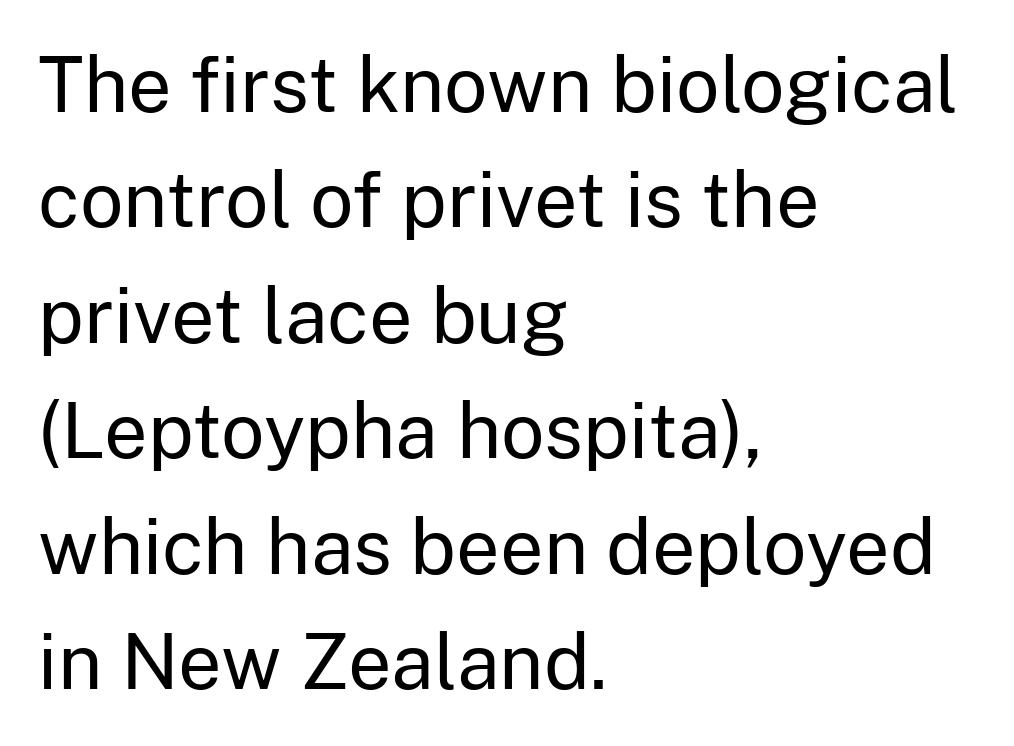
{"serif": "no", "italic": "no", "bold": "no", "weight": "regular", "width": "normal", "stroke_contrast": "low", "x_height": "medium", "monospaced": "no", "underline": "no", "align": "left", "line_spacing": "normal", "line_spacing_ratio": 1.5, "letter_spacing": "normal", "letter_spacing_em": 0.0, "glyph_px": 77}
